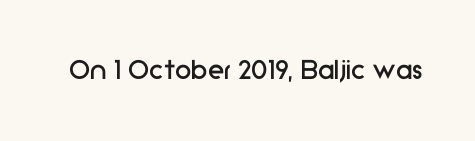
What stands out about the letter spacing? Nothing — it is the standard amount. Quick note: not italic, upright. Just letters on the line, the space beneath them empty. This is not heavy type; no bold has been used. Grotesque or geometric, the face here clearly has no serifs.
